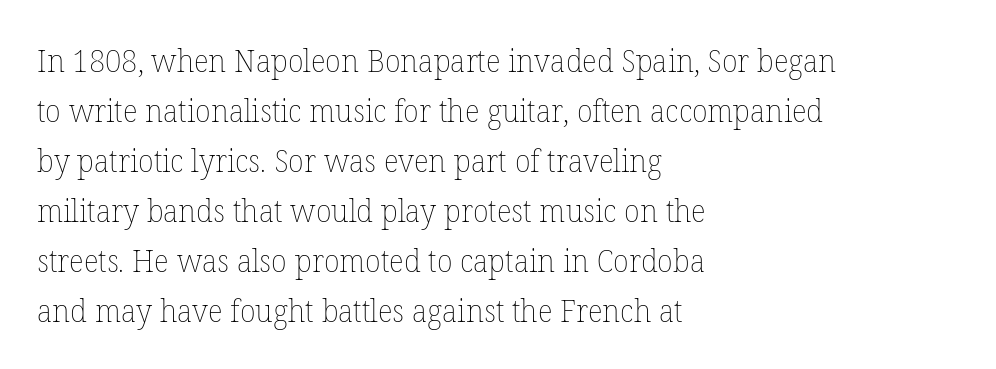
The image shows 32 px thin type, upright; set left-aligned, normal line spacing (1.56x), normal letter spacing, not underlined; low stroke contrast and a medium x-height.
